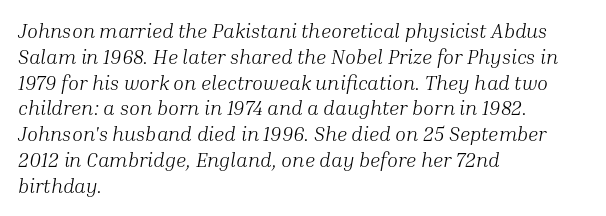
{"italic": "yes", "lean": "right", "slant_degrees": 10, "bold": "no", "underline": "no", "align": "left", "line_spacing": "normal", "line_spacing_ratio": 1.29, "letter_spacing": "normal", "letter_spacing_em": 0.0, "glyph_px": 20}
